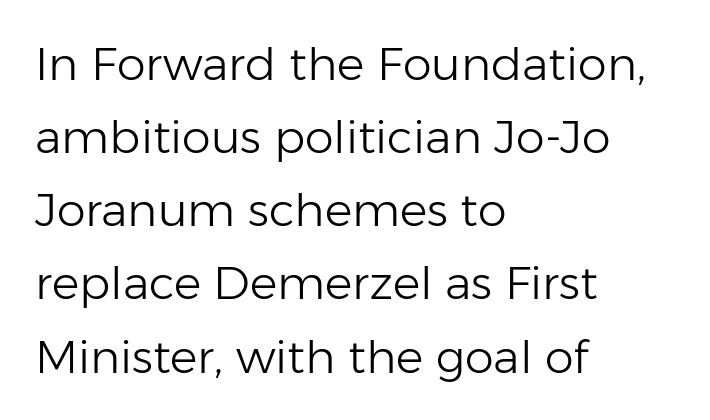
The image shows 46 px light sans-serif type, upright; set left-aligned, normal line spacing (1.59x), normal letter spacing, not underlined; low stroke contrast and a medium x-height.
